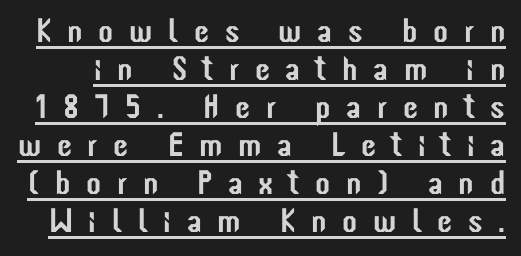
You could not count columns in this text — the font is proportionally spaced. The rendering uses a small line-height, squeezing the rows. This is roman type, the default non-slanted kind. Underline: present. Look at the bottom of the vertical strokes: they stop flat, with no serifs.
